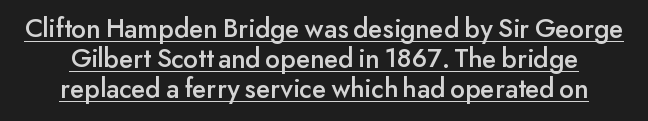
Leading: reduced. Short note: letters normally spaced. The specimen includes a rule beneath the text block's lines. Upright lettering throughout.
